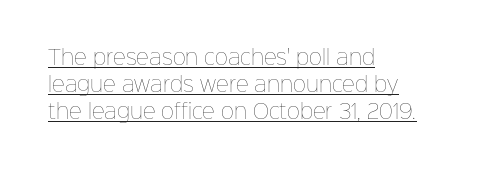
Q: Is the text bold? A: No.
Q: Is the text italic (slanted)? A: No, it is upright.
Q: Is the text underlined? A: Yes.
Q: How is the paragraph aligned? A: Left-aligned.
Q: Is the spacing between letters normal or unusually wide? A: Normal.
Q: Is the spacing between lines tight, normal or loose? A: Normal.
